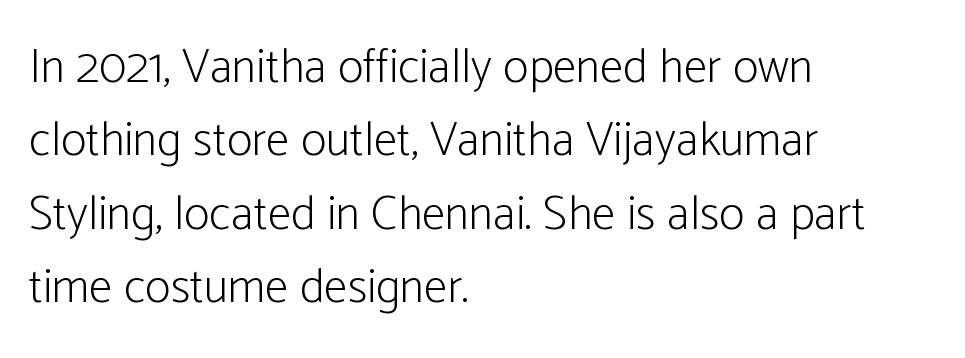
The image shows 48 px light, condensed sans-serif type, upright; set left-aligned, normal line spacing (1.53x), normal letter spacing, not underlined; low stroke contrast and a medium x-height.
